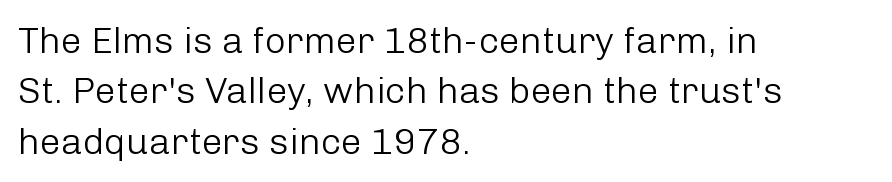
{"serif": "no", "italic": "no", "bold": "no", "weight": "light", "width": "normal", "stroke_contrast": "low", "x_height": "medium", "monospaced": "no", "underline": "no", "align": "left", "line_spacing": "normal", "line_spacing_ratio": 1.36, "letter_spacing": "normal", "letter_spacing_em": 0.0, "glyph_px": 37}
